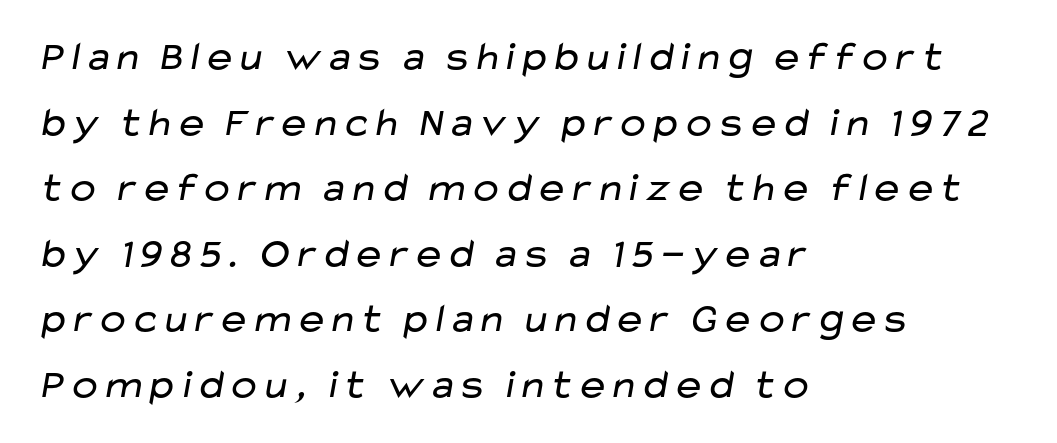
The image shows 41 px regular-weight, wide sans-serif type; set left-aligned, normal line spacing (1.6x), normal letter spacing, not underlined; low stroke contrast and a medium x-height.
